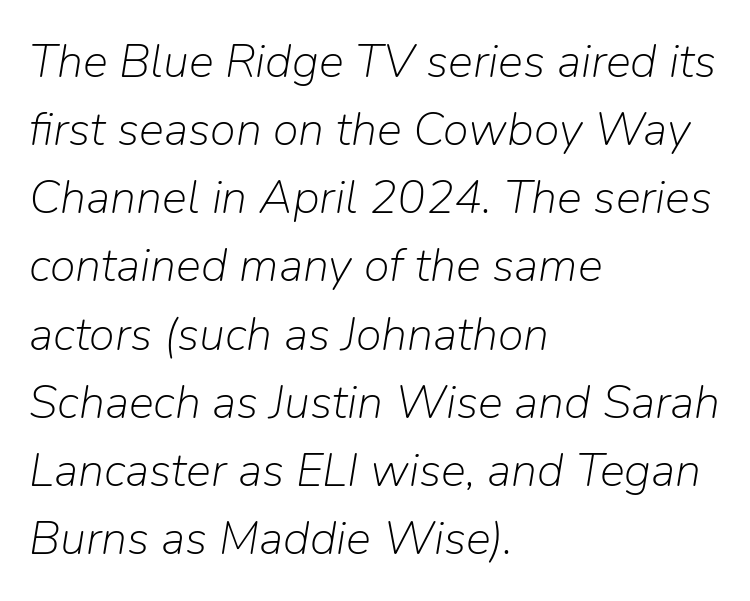
Q: Is the text bold? A: No.
Q: Is the text italic (slanted)? A: Yes, it leans right by about 9 degrees.
Q: Is the text underlined? A: No.
Q: How is the paragraph aligned? A: Left-aligned.
Q: Is the spacing between letters normal or unusually wide? A: Normal.
Q: Is the spacing between lines tight, normal or loose? A: Normal.
Q: Width (condensed, normal, or wide)? A: Normal.
Q: Stroke contrast? A: Low.
Q: x-height? A: Medium.
Q: Monospaced? A: No.
